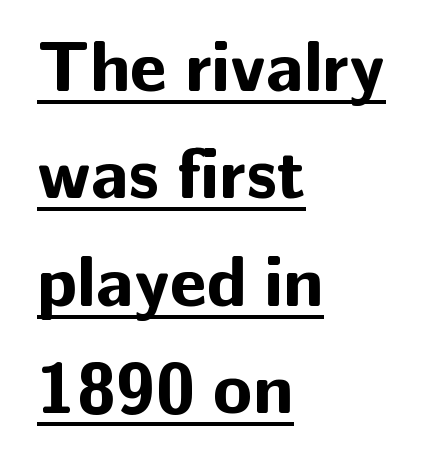
The image shows 72 px bold sans-serif type, upright; set left-aligned, normal line spacing (1.49x), normal letter spacing, underlined; low stroke contrast and a medium x-height.
